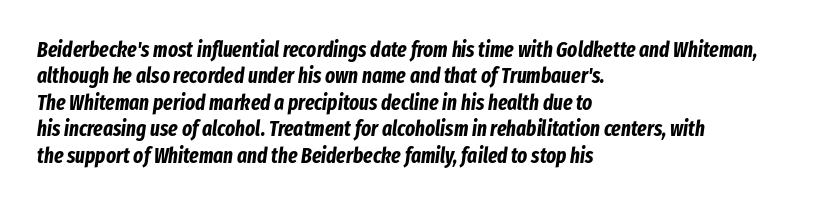
{"italic": "yes", "lean": "right", "slant_degrees": 8, "bold": "yes", "underline": "no", "align": "left", "line_spacing": "normal", "line_spacing_ratio": 1.26, "letter_spacing": "normal", "letter_spacing_em": 0.0, "glyph_px": 21}
